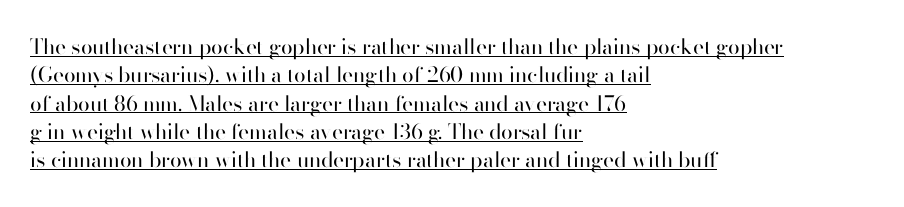
Q: Is the text bold? A: No.
Q: Is the text italic (slanted)? A: No, it is upright.
Q: Is the text underlined? A: Yes.
Q: How is the paragraph aligned? A: Left-aligned.
Q: Is the spacing between letters normal or unusually wide? A: Normal.
Q: Is the spacing between lines tight, normal or loose? A: Normal.
